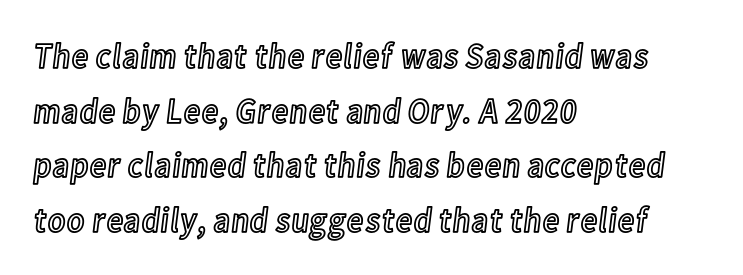
{"width": "condensed", "x_height": "medium", "monospaced": "no", "underline": "no", "align": "left", "line_spacing": "normal", "line_spacing_ratio": 1.52, "letter_spacing": "normal", "letter_spacing_em": 0.0, "glyph_px": 36}
